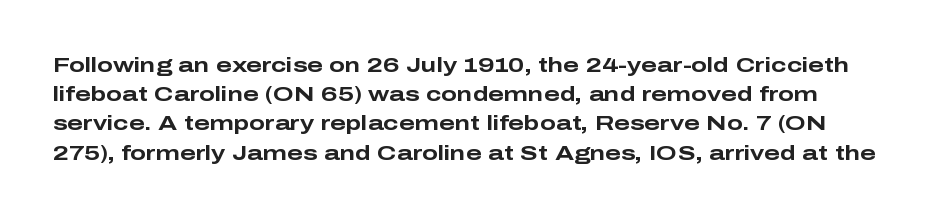
The image shows 21 px bold type, upright; set normal line spacing (1.39x), normal letter spacing, not underlined.
